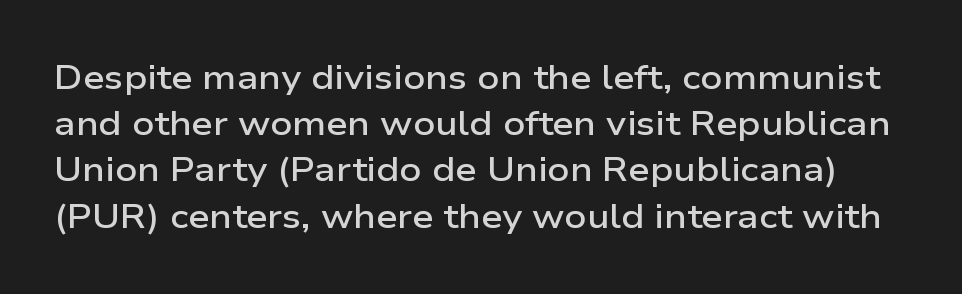
In terms of letterform style, serifs are entirely absent. A bit beefed up — I'd call it semibold rather than bold. These lines are rendered in a variable-pitch font. These lines keep a tight, regular rhythm from letter to letter. Underline: absent.
